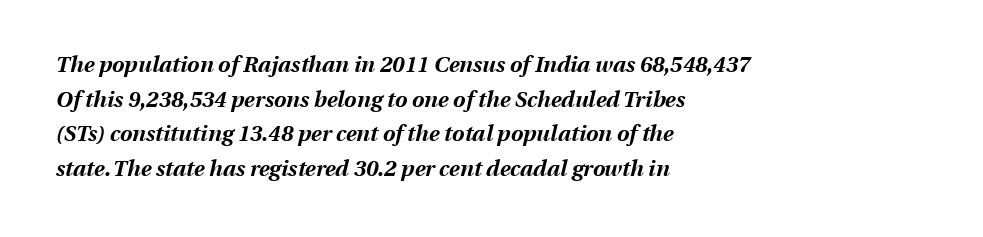
Q: Is the text bold? A: Yes.
Q: Is the text italic (slanted)? A: Yes, it leans right by about 13 degrees.
Q: Is the text underlined? A: No.
Q: How is the paragraph aligned? A: Left-aligned.
Q: Is the spacing between letters normal or unusually wide? A: Normal.
Q: Is the spacing between lines tight, normal or loose? A: Normal.
